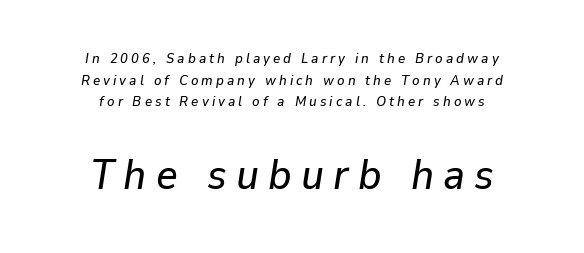
The image shows 42 px text type, italic (leaning right); set centered, normal line spacing (1.54x), unusually wide letter spacing (+0.22 em), not underlined; the second (bottom) block is 3.0x larger; low stroke contrast and a medium x-height.
